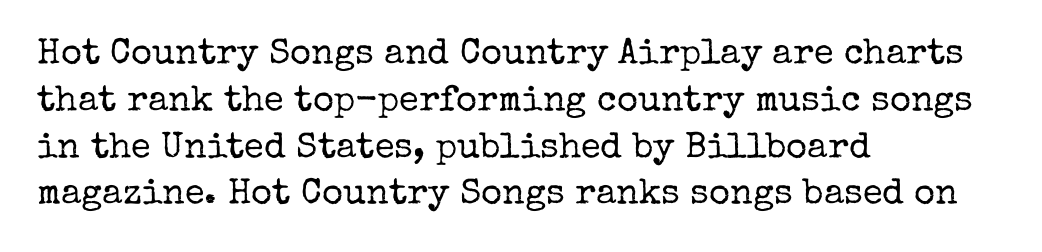
{"serif": "yes", "italic": "no", "bold": "no", "weight": "regular", "width": "normal", "stroke_contrast": "low", "x_height": "medium", "monospaced": "no", "underline": "no", "align": "left", "line_spacing": "normal", "line_spacing_ratio": 1.3, "letter_spacing": "normal", "letter_spacing_em": 0.0, "glyph_px": 36}
